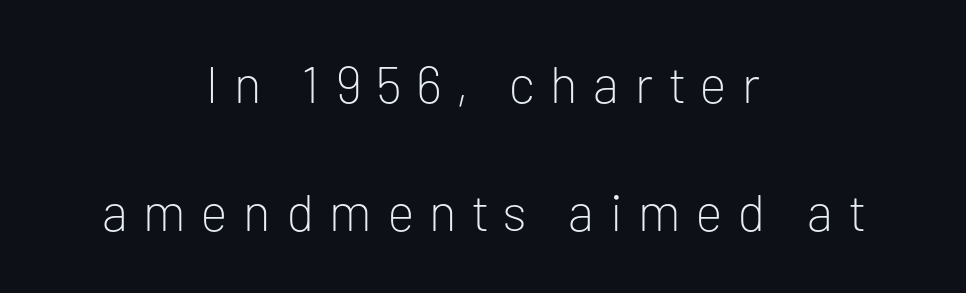
{"serif": "no", "italic": "no", "bold": "no", "weight": "light", "width": "normal", "stroke_contrast": "low", "x_height": "medium", "monospaced": "no", "underline": "no", "align": "center", "line_spacing": "loose", "line_spacing_ratio": 2.46, "letter_spacing": "wide", "letter_spacing_em": 0.3, "glyph_px": 52}
